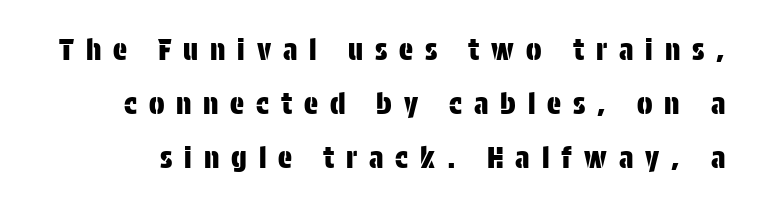
{"serif": "no", "italic": "no", "width": "condensed", "stroke_contrast": "low", "x_height": "large", "monospaced": "no", "underline": "no", "line_spacing_ratio": 1.86, "letter_spacing": "wide", "letter_spacing_em": 0.41, "glyph_px": 29}
